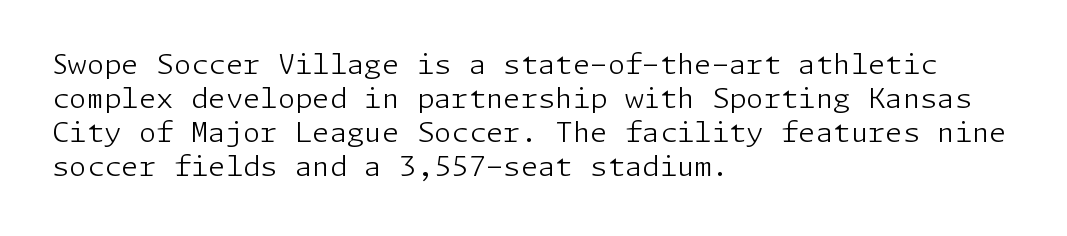
Caption: multi-line text, flush left, ragged right. The font family rendered here belongs to the sans-serif group. The foot of each line stays bare and open. The letterforms sit at book weight or below. It's the straight-up-and-down kind of type. In terms of letterspacing, this is plain default setting.
